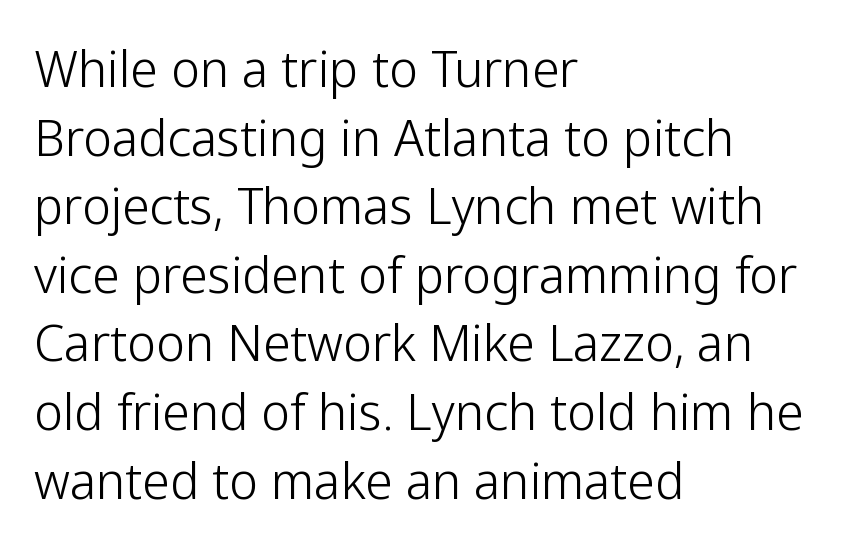
{"serif": "no", "italic": "no", "bold": "no", "weight": "light", "width": "normal", "stroke_contrast": "low", "x_height": "medium", "monospaced": "no", "underline": "no", "align": "left", "line_spacing": "normal", "line_spacing_ratio": 1.4, "letter_spacing": "normal", "letter_spacing_em": 0.0, "glyph_px": 49}
